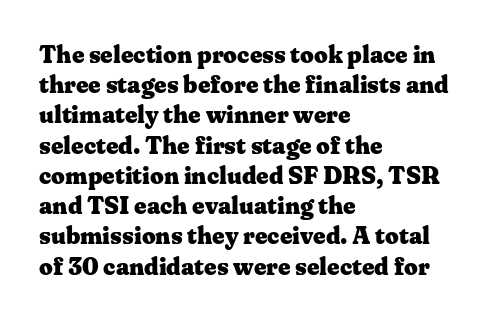
Q: Is the text bold? A: Yes.
Q: Is the text italic (slanted)? A: No, it is upright.
Q: Is the text underlined? A: No.
Q: How is the paragraph aligned? A: Left-aligned.
Q: Is the spacing between letters normal or unusually wide? A: Normal.
Q: Is the spacing between lines tight, normal or loose? A: Normal.
